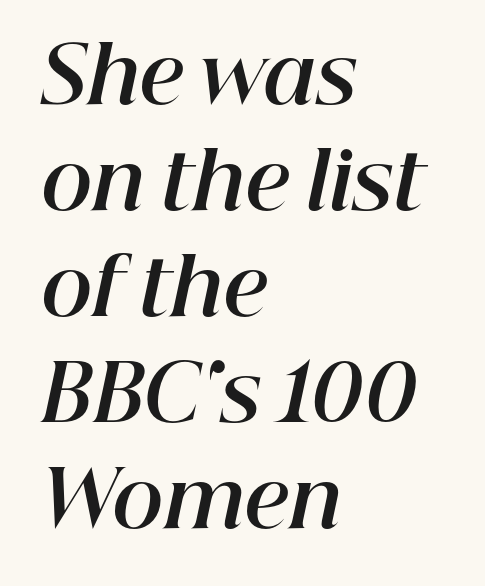
{"italic": "yes", "lean": "right", "slant_degrees": 12, "bold": "yes", "weight": "bold", "width": "normal", "stroke_contrast": "high", "x_height": "medium", "monospaced": "no", "underline": "no", "align": "left", "line_spacing": "normal", "line_spacing_ratio": 1.36, "letter_spacing": "normal", "letter_spacing_em": 0.0, "glyph_px": 78}
